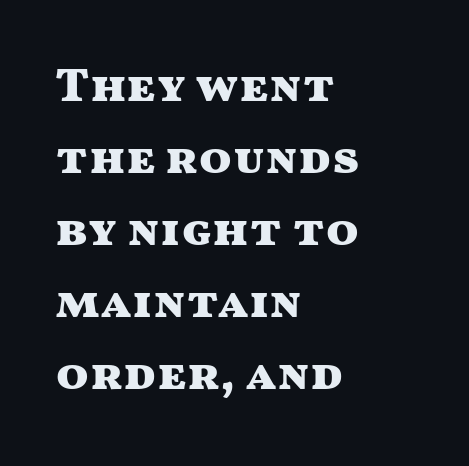
The typeface chosen for these lines omits serifs. Students, observe: this is what conventionally led text looks like. A bare baseline throughout the passage. The text block is weighted toward the left margin, trailing off unevenly rightward. Is this a fixed-width face? No — the glyphs have proportional, varying widths. Typographic density is high because the face is bold.
